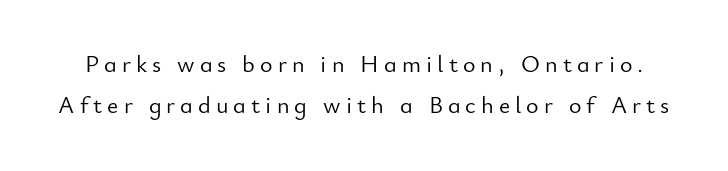
The image shows 24 px text type, upright; set line spacing 1.72x, unusually wide letter spacing (+0.21 em), not underlined.
